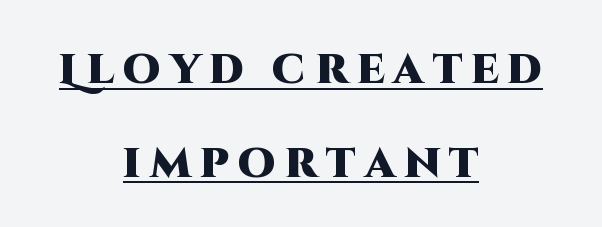
{"serif": "no", "italic": "no", "bold": "yes", "weight": "heavy", "width": "normal", "stroke_contrast": "high", "x_height": "large", "monospaced": "no", "underline": "yes", "align": "center", "line_spacing": "loose", "line_spacing_ratio": 2.23, "letter_spacing": "wide", "letter_spacing_em": 0.21, "glyph_px": 42}
